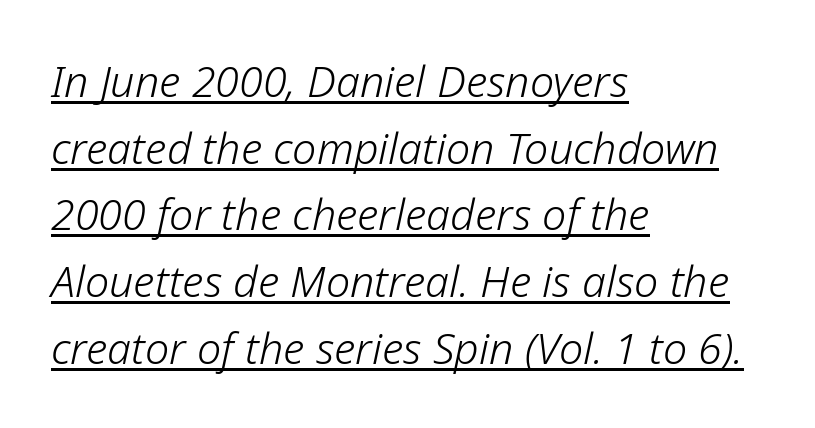
{"italic": "yes", "lean": "right", "slant_degrees": 12, "bold": "no", "weight": "light", "width": "normal", "stroke_contrast": "low", "x_height": "medium", "monospaced": "no", "underline": "yes", "align": "left", "line_spacing": "normal", "line_spacing_ratio": 1.55, "letter_spacing": "normal", "letter_spacing_em": 0.0, "glyph_px": 43}
